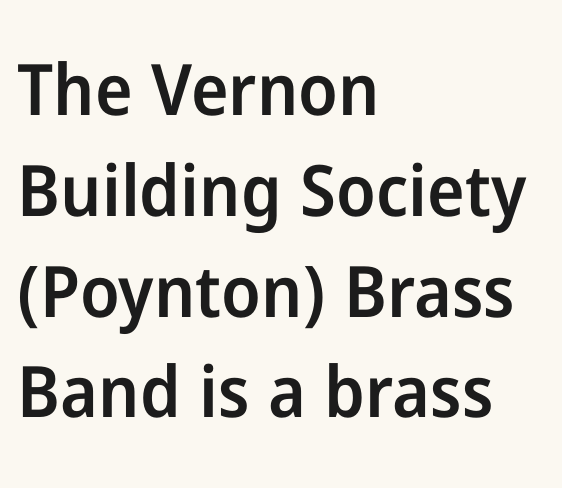
Unlike italic type, these characters show no tilt at all. Descender tails drop into unmarked territory. Do the characters align in a grid? No, the font is proportional. These lines carry some extra weight — a demibold, not a full bold.
